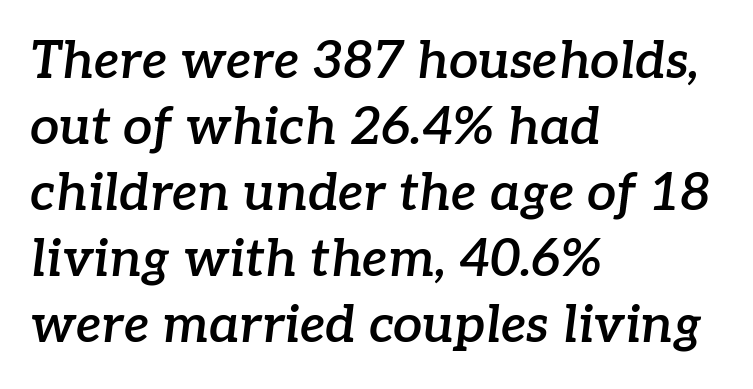
{"serif": "yes", "italic": "yes", "lean": "right", "slant_degrees": 7, "bold": "semi", "weight": "semibold", "width": "normal", "stroke_contrast": "low", "x_height": "medium", "monospaced": "no", "underline": "no", "align": "left", "line_spacing": "normal", "line_spacing_ratio": 1.27, "letter_spacing": "normal", "letter_spacing_em": 0.0, "glyph_px": 52}
